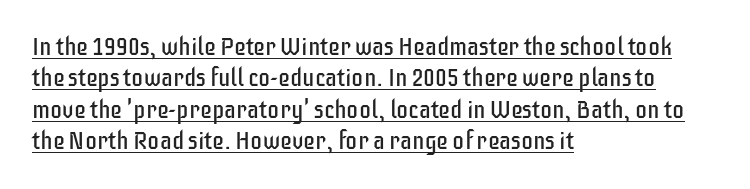
The image shows 24 px text type, upright; set left-aligned, normal line spacing (1.31x), normal letter spacing, underlined.
